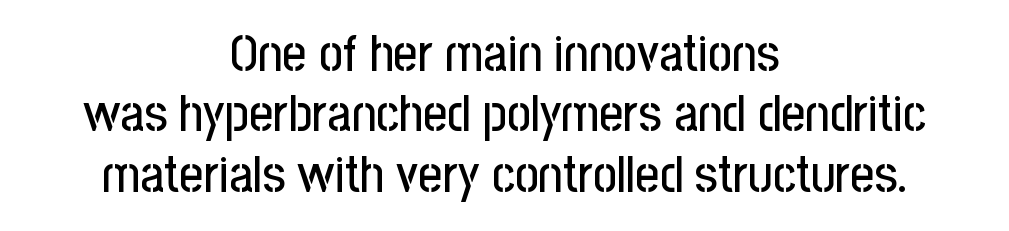
Q: Is the text italic (slanted)? A: No, it is upright.
Q: Is the typeface a serif or a sans-serif typeface? A: Sans-serif.
Q: Is the text underlined? A: No.
Q: How is the paragraph aligned? A: Centered.
Q: Is the spacing between letters normal or unusually wide? A: Normal.
Q: Width (condensed, normal, or wide)? A: Condensed.
Q: Stroke contrast? A: Low.
Q: x-height? A: Medium.
Q: Monospaced? A: No.
